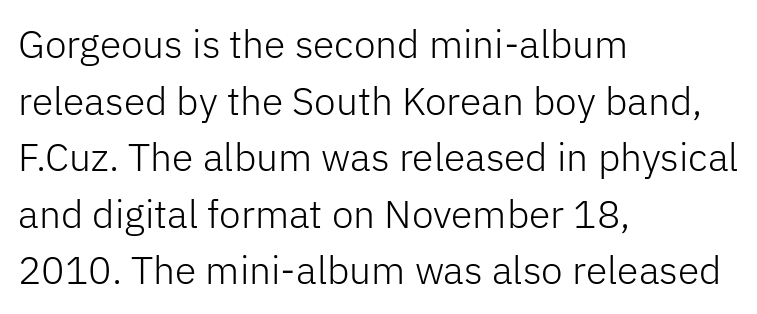
Q: Is the text bold? A: No.
Q: Is the text italic (slanted)? A: No, it is upright.
Q: Is the typeface a serif or a sans-serif typeface? A: Sans-serif.
Q: Is the text underlined? A: No.
Q: How is the paragraph aligned? A: Left-aligned.
Q: Is the spacing between letters normal or unusually wide? A: Normal.
Q: Is the spacing between lines tight, normal or loose? A: Normal.
Q: Width (condensed, normal, or wide)? A: Normal.
Q: Stroke contrast? A: Low.
Q: x-height? A: Medium.
Q: Monospaced? A: No.
